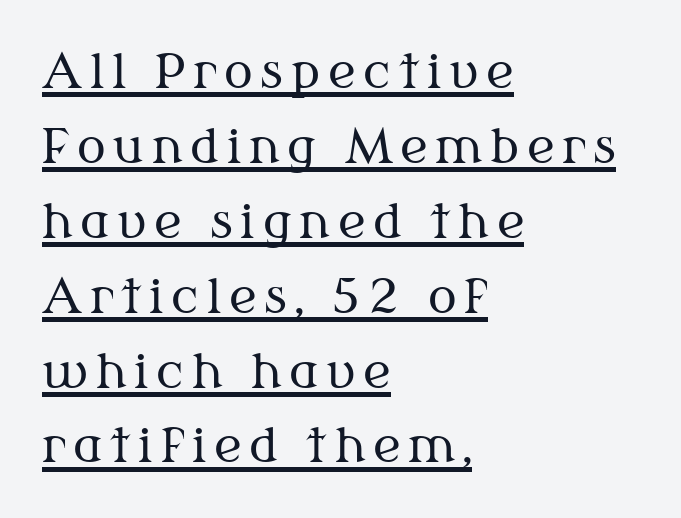
The image shows 48 px regular-weight serif type, upright; set left-aligned, normal line spacing (1.56x), underlined; medium stroke contrast and a medium x-height.
